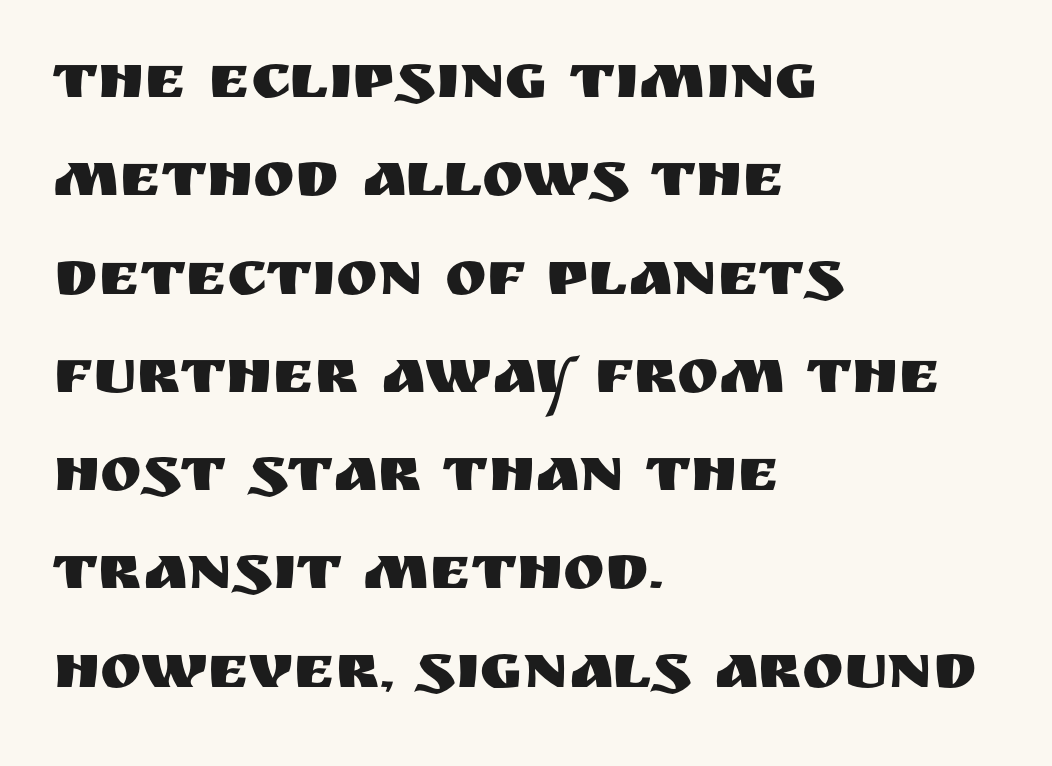
Are there feet on the stems? There aren't — it's a sans. The rendering uses natural spacing where letterforms have individual widths. If you drew a ruler down the left edge, every line would touch it. Short note: letters normally spaced.
